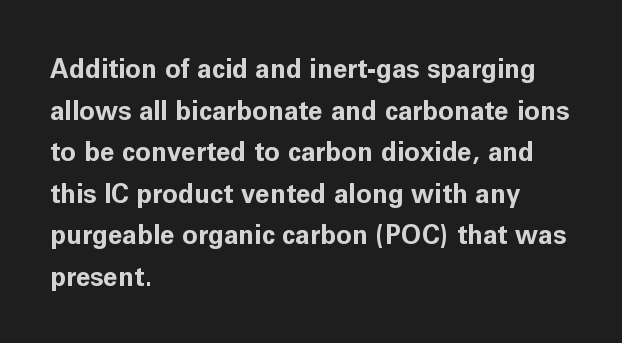
The image shows 26 px bold type, upright; set left-aligned, normal line spacing (1.6x), normal letter spacing, not underlined.
